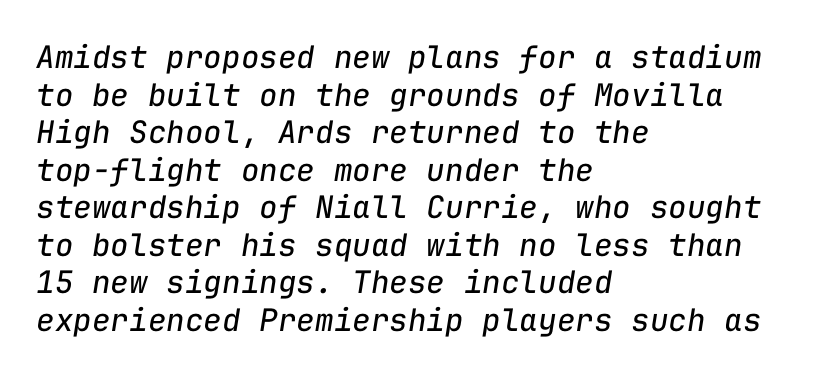
The image shows 31 px regular-weight type, italic (leaning right), monospaced; set left-aligned, line spacing 1.21x, normal letter spacing, not underlined; low stroke contrast and a medium x-height.
